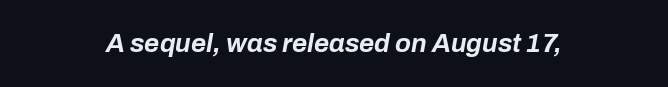
{"italic": "yes", "lean": "right", "slant_degrees": 10, "bold": "yes", "underline": "no", "align": "center", "letter_spacing": "normal", "letter_spacing_em": 0.0, "glyph_px": 26}
